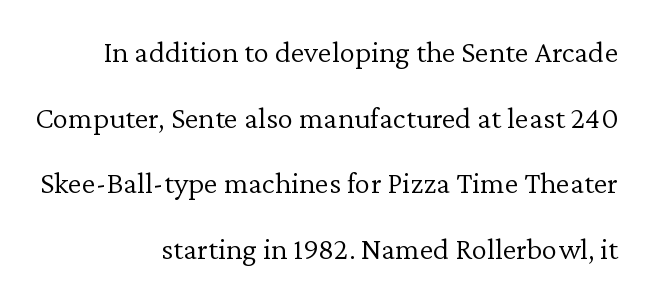
The image shows 31 px light serif type, upright; set right-aligned, loose line spacing (2.12x), normal letter spacing, not underlined; low stroke contrast and a medium x-height.
